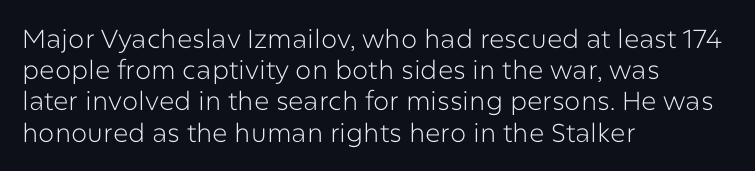
Q: Is the text bold? A: No.
Q: Is the text italic (slanted)? A: No, it is upright.
Q: Is the text underlined? A: No.
Q: How is the paragraph aligned? A: Left-aligned.
Q: Is the spacing between letters normal or unusually wide? A: Normal.
